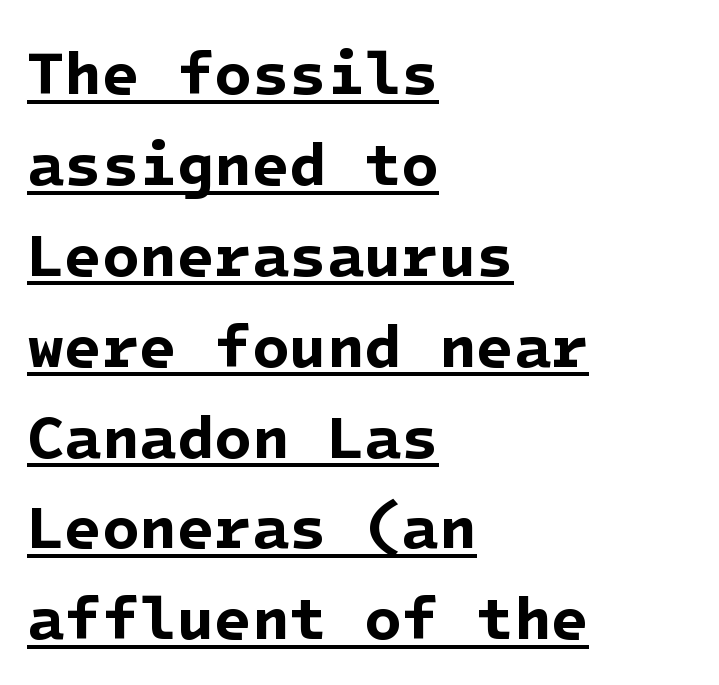
The image shows 61 px bold sans-serif type; set left-aligned, normal line spacing (1.49x), normal letter spacing, underlined; low stroke contrast and a medium x-height.
